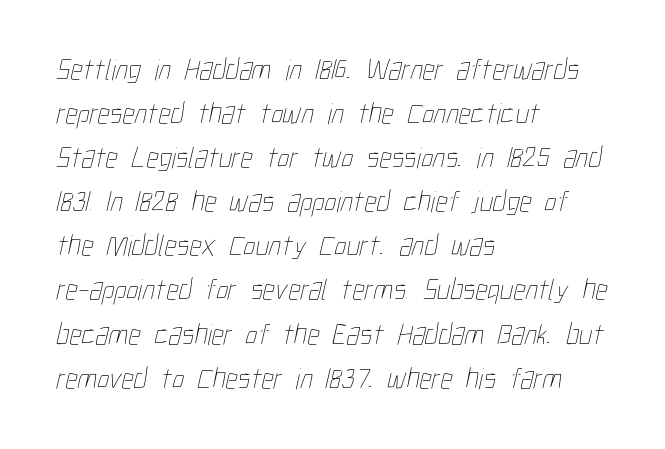
Glyph-to-glyph distance matches everyday printed text. In CSS terms this would be text-align: left. Decoration check: the copy has no underline. Ink coverage per letter is moderate at most.
